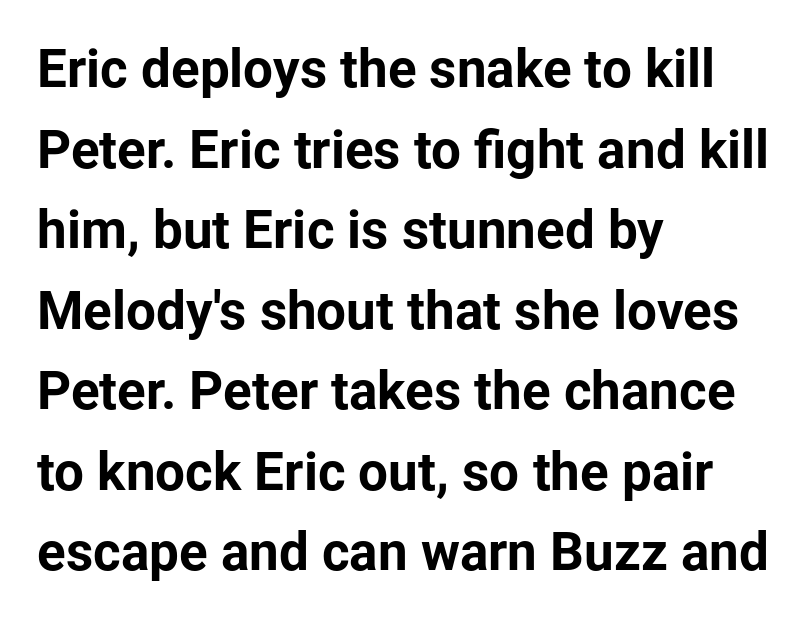
Weight: bold. Varying glyph widths throughout — classic text-font behaviour. Compared with typical paragraphs, the rows here are spaced about the same. Check the space under the baseline: it is left empty.
